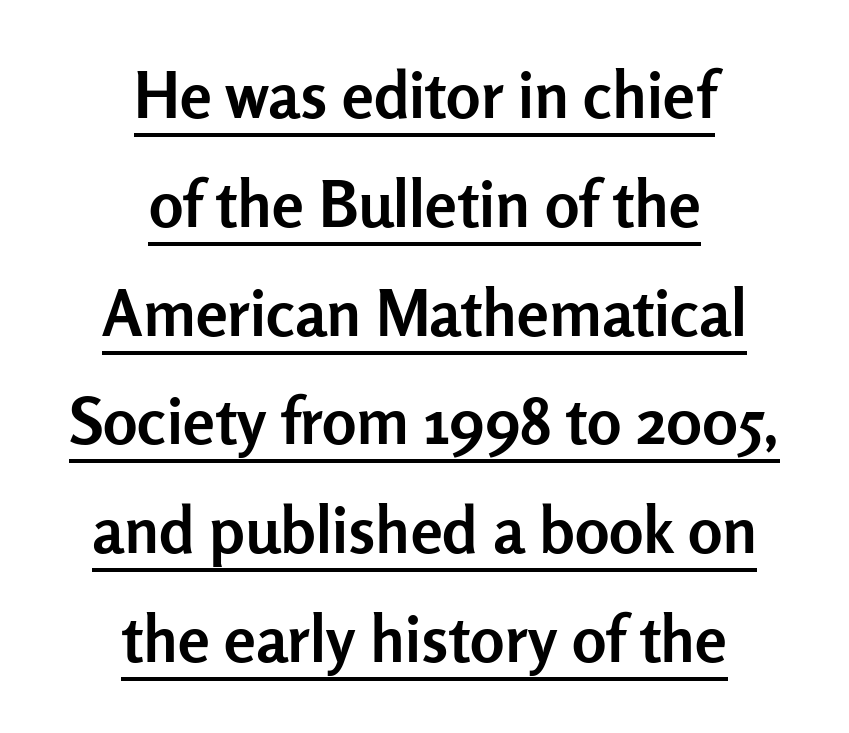
Are there feet on the stems? There aren't — it's a sans. The sample's only ornament is a line tracing under the words. There is no visible air inserted between adjacent glyphs. You'd pick this weight for a headline — it's a proper bold. Upright lettering throughout. Reading down the block, each line starts at a different indent, mirrored at its end.
